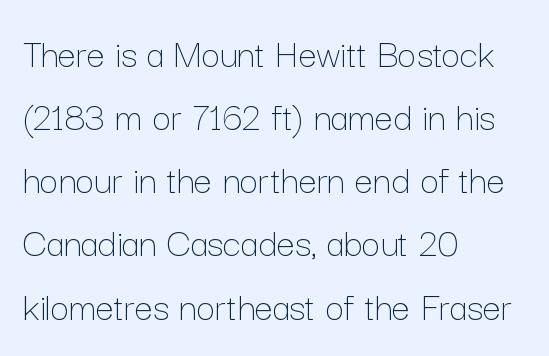
{"italic": "no", "bold": "no", "weight": "thin", "width": "normal", "stroke_contrast": "low", "x_height": "medium", "monospaced": "no", "underline": "no", "align": "left", "line_spacing": "normal", "line_spacing_ratio": 1.54, "letter_spacing": "normal", "letter_spacing_em": 0.0, "glyph_px": 41}
